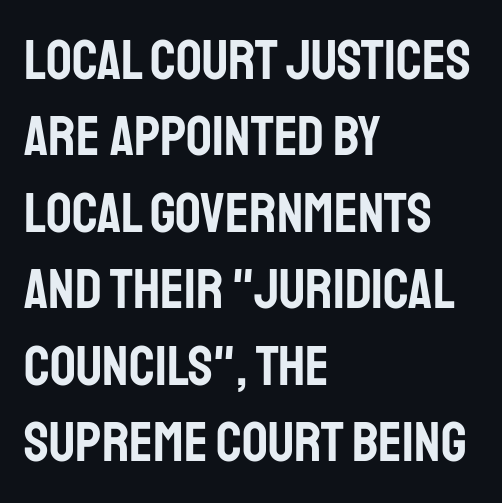
The image shows 57 px condensed sans-serif type, upright; set left-aligned, normal line spacing (1.34x), normal letter spacing, not underlined; low stroke contrast and a large x-height.
